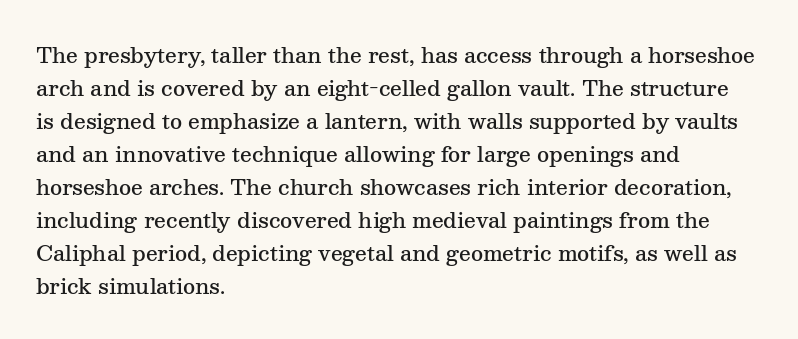
You could call the tracking neutral — neither tight nor loose. Which margin do the lines hug? The left one — the right edge is uneven. Regarding leading, the lines here are spaced in the standard way. Does the weight exceed regular? Yes, but only to semibold. The glyphs are unaccompanied by any horizontal stroke below them.
